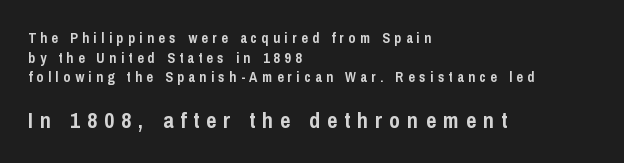
The image shows 22 px bold type, upright; set left-aligned, normal line spacing (1.41x), unusually wide letter spacing (+0.32 em), not underlined; the second (bottom) block is 1.57x larger.
